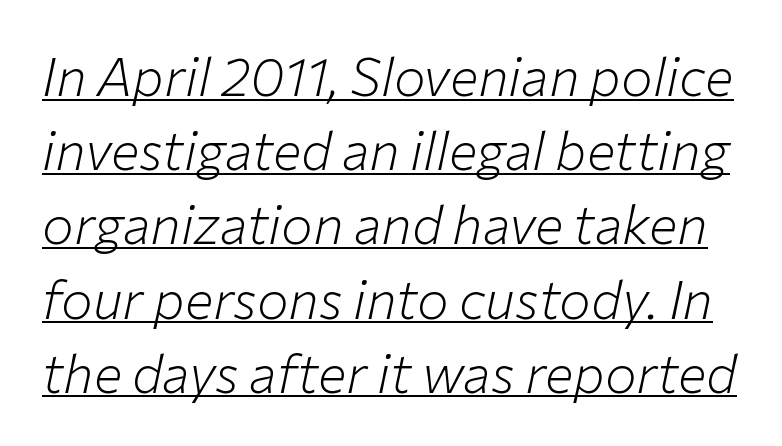
The image shows 53 px light type, italic (leaning right); set normal line spacing (1.4x), normal letter spacing, underlined; low stroke contrast and a medium x-height.
